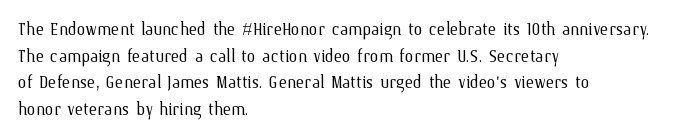
The image shows 22 px text type, upright; set left-aligned, line spacing 1.21x, normal letter spacing, not underlined.
